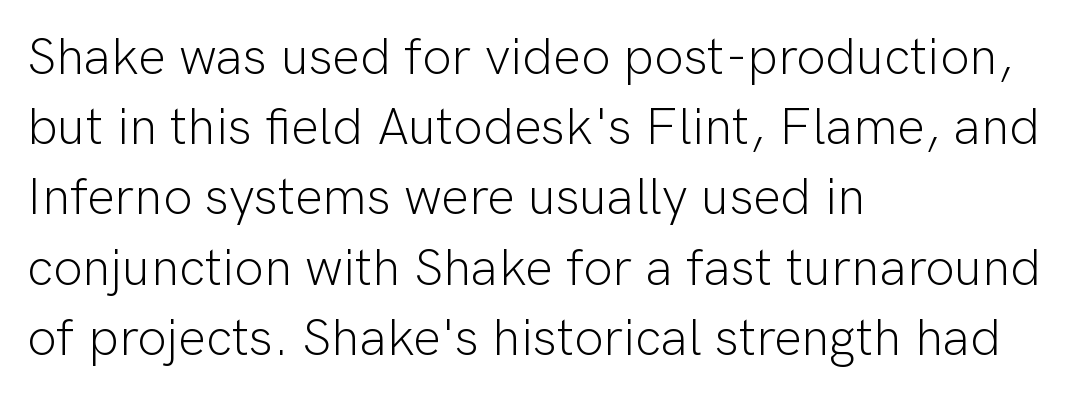
{"serif": "no", "italic": "no", "bold": "no", "weight": "light", "width": "normal", "stroke_contrast": "low", "x_height": "medium", "monospaced": "no", "underline": "no", "align": "left", "line_spacing": "normal", "line_spacing_ratio": 1.35, "letter_spacing": "normal", "letter_spacing_em": 0.0, "glyph_px": 52}
